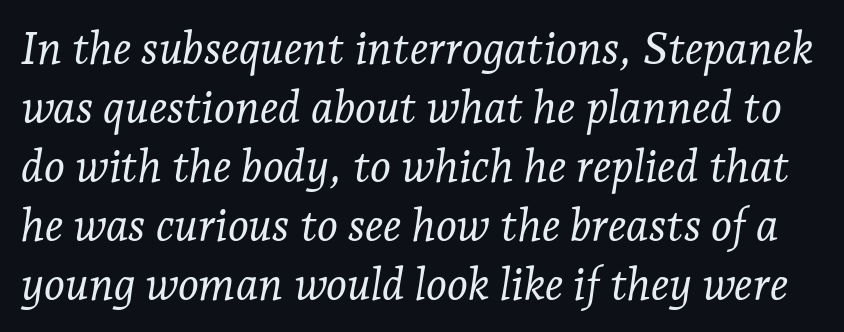
Q: Is the text bold? A: No.
Q: Is the text italic (slanted)? A: Yes, it leans right by about 7 degrees.
Q: Is the typeface a serif or a sans-serif typeface? A: Serif.
Q: Is the text underlined? A: No.
Q: Is the spacing between letters normal or unusually wide? A: Normal.
Q: Is the spacing between lines tight, normal or loose? A: Normal.
Q: Width (condensed, normal, or wide)? A: Normal.
Q: Stroke contrast? A: Low.
Q: x-height? A: Medium.
Q: Monospaced? A: No.
